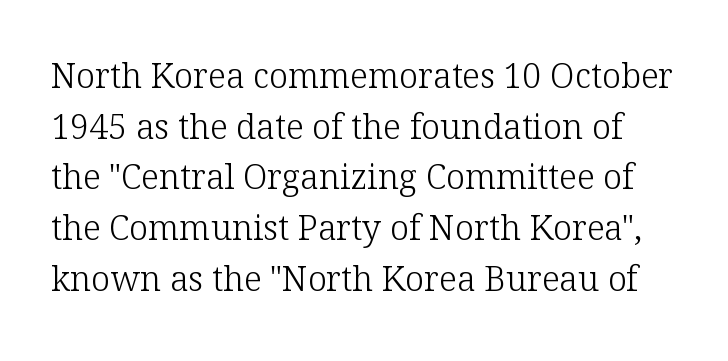
The letters carry serifs — small finishing strokes at the ends of their stems. How are the letters spaced? Ordinarily, with no added tracking. The passage shown stacks its lines at a standard gap. Is this a fixed-width face? No — the glyphs have proportional, varying widths.
